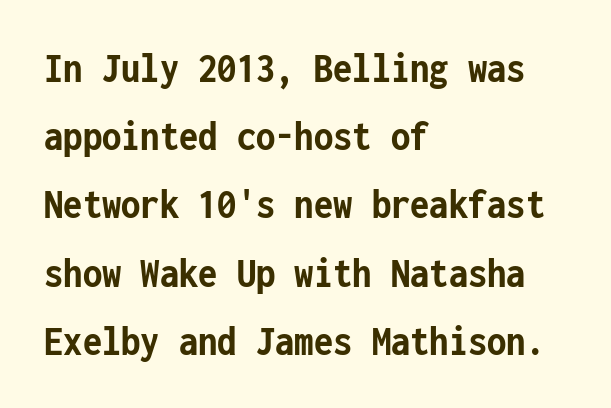
{"serif": "no", "italic": "no", "bold": "yes", "weight": "semibold", "width": "condensed", "stroke_contrast": "low", "x_height": "medium", "monospaced": "yes", "underline": "no", "align": "left", "line_spacing": "normal", "line_spacing_ratio": 1.55, "letter_spacing": "normal", "letter_spacing_em": 0.0, "glyph_px": 44}
